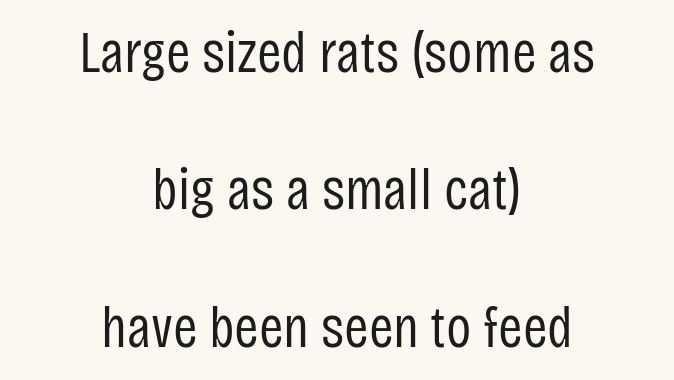
{"serif": "no", "italic": "no", "bold": "no", "weight": "regular", "width": "condensed", "stroke_contrast": "low", "x_height": "large", "monospaced": "no", "underline": "no", "align": "center", "line_spacing": "loose", "line_spacing_ratio": 2.33, "letter_spacing": "normal", "letter_spacing_em": 0.0, "glyph_px": 59}
